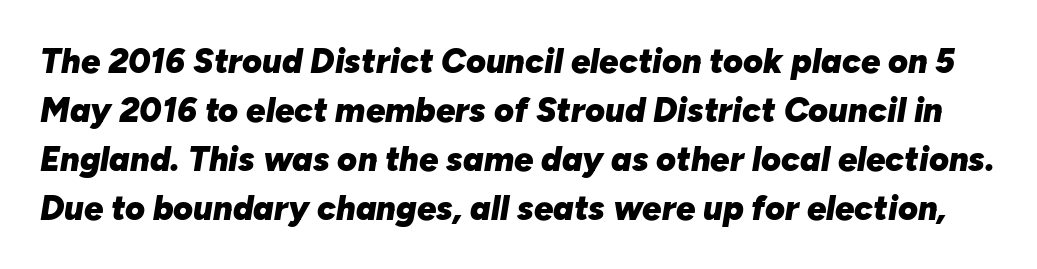
These lines sit exactly where default settings would place them. There's an unmistakable incline to the writing here. Each row of text sits above clean, open space. Letter spacing: default.
